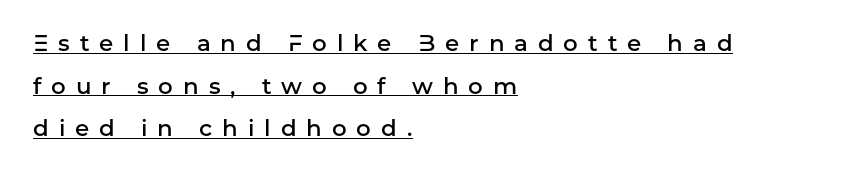
Q: Is the text bold? A: Semi-bold.
Q: Is the text italic (slanted)? A: No, it is upright.
Q: Is the text underlined? A: Yes.
Q: How is the paragraph aligned? A: Left-aligned.
Q: Is the spacing between letters normal or unusually wide? A: Unusually wide.
